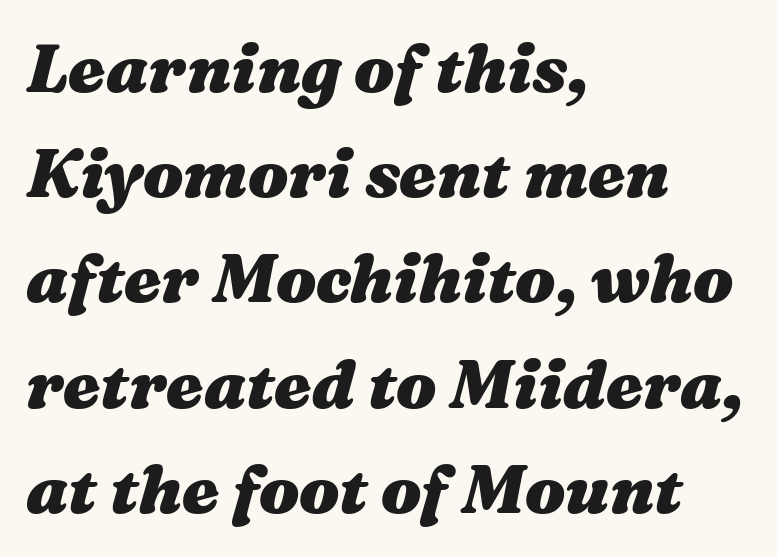
Q: Is the text bold? A: Yes.
Q: Is the text italic (slanted)? A: Yes, it leans right by about 16 degrees.
Q: Is the text underlined? A: No.
Q: How is the paragraph aligned? A: Left-aligned.
Q: Is the spacing between letters normal or unusually wide? A: Normal.
Q: Is the spacing between lines tight, normal or loose? A: Normal.
Q: Width (condensed, normal, or wide)? A: Wide.
Q: Stroke contrast? A: Medium.
Q: x-height? A: Medium.
Q: Monospaced? A: No.
